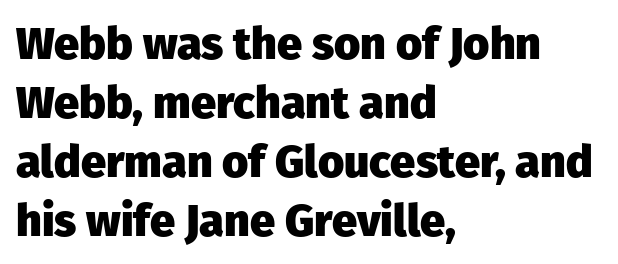
Q: Is the text bold? A: Yes.
Q: Is the text italic (slanted)? A: No, it is upright.
Q: Is the typeface a serif or a sans-serif typeface? A: Sans-serif.
Q: Is the text underlined? A: No.
Q: How is the paragraph aligned? A: Left-aligned.
Q: Is the spacing between letters normal or unusually wide? A: Normal.
Q: Is the spacing between lines tight, normal or loose? A: Normal.
Q: Width (condensed, normal, or wide)? A: Normal.
Q: Stroke contrast? A: Low.
Q: x-height? A: Medium.
Q: Monospaced? A: No.
